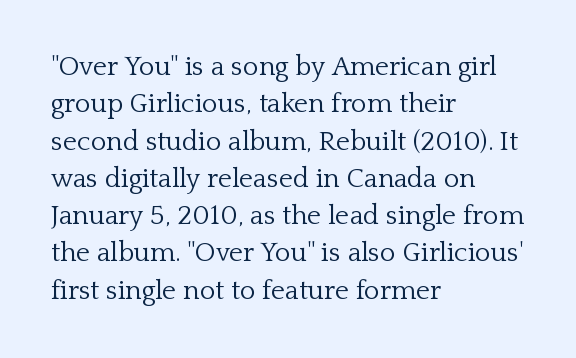
{"italic": "no", "bold": "no", "underline": "no", "align": "left", "line_spacing": "normal", "line_spacing_ratio": 1.38, "letter_spacing": "normal", "letter_spacing_em": 0.0, "glyph_px": 27}
